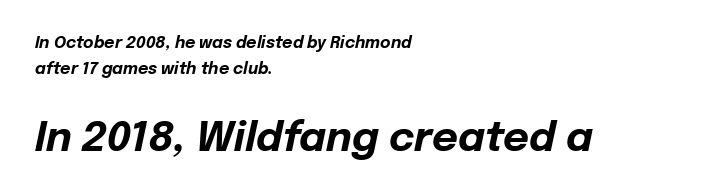
The image shows 40 px bold type, italic (leaning right); set left-aligned, normal line spacing (1.62x), normal letter spacing, not underlined; the second (bottom) block is 2.5x larger; low stroke contrast and a medium x-height.
